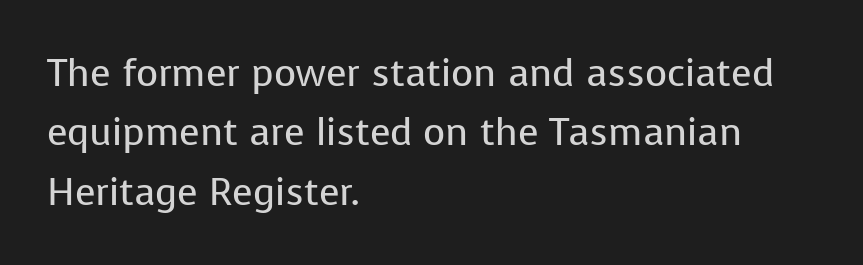
Honestly, the letter spacing is just normal — you wouldn't notice it. Caption: face not bold, strokes unweighted. The letters carry no serifs — their stems end cleanly without finishing strokes. Nope, not italic — everything's standing straight. A bare baseline throughout the passage.
